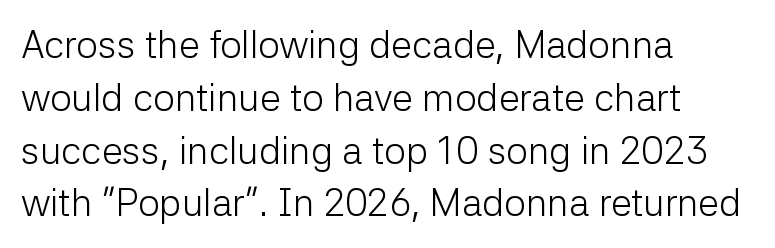
These lines were composed using upright roman letters. Does the type have serifs? No, each stem ends abruptly. Does extra space separate the letters? No, they use regular spacing. The rendering uses a moderate line-height, typical for paragraphs. Underlining? Definitely not there. The weight would be labelled regular, book, light, or lighter still.
